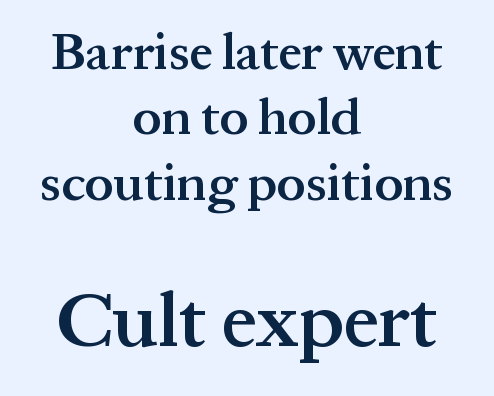
The image shows 77 px semibold serif type, upright; set centered, normal line spacing (1.28x), normal letter spacing, not underlined; the second (bottom) block is 1.51x larger; medium stroke contrast and a medium x-height.
